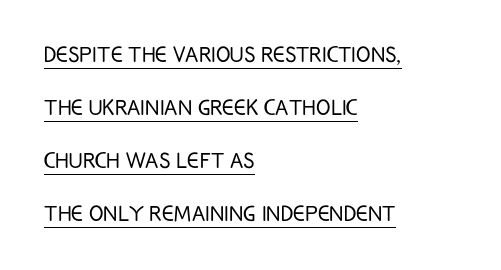
Notice how the stems are strictly vertical — no italics here. This sample trades compactness for vertical openness between lines. Does a line run under the words? Yes, clearly. What stands out about the letter spacing? Nothing — it is the standard amount. The font sits on the lighter half of the weight spectrum, regular included. A classic flush-left, rag-right setting is used for this passage.
